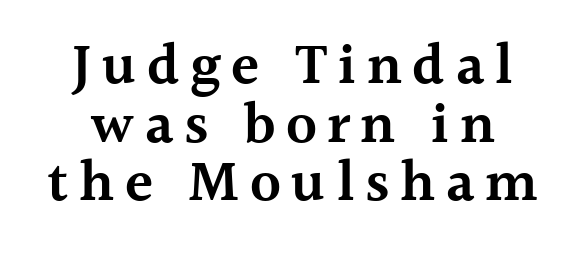
The image shows 58 px semibold serif type, upright; set centered, tight line spacing (1.01x), not underlined; a medium x-height.
